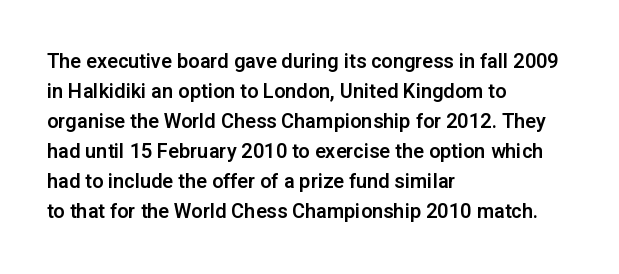
The passage shown has conventional tracking throughout. Is there much room between lines? A standard amount, neither cramped nor airy. This is the regular roman posture of the typeface. Plain, unruled lines of type. Typeset ragged right — the left edge is the straight one.
